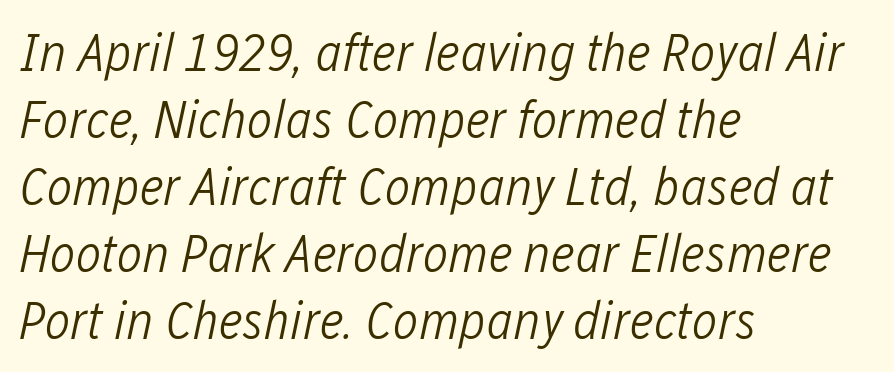
Q: Is the text bold? A: No.
Q: Is the text italic (slanted)? A: Yes, it leans right by about 12 degrees.
Q: Is the text underlined? A: No.
Q: How is the paragraph aligned? A: Left-aligned.
Q: Is the spacing between letters normal or unusually wide? A: Normal.
Q: Width (condensed, normal, or wide)? A: Condensed.
Q: Stroke contrast? A: Low.
Q: x-height? A: Medium.
Q: Monospaced? A: No.
